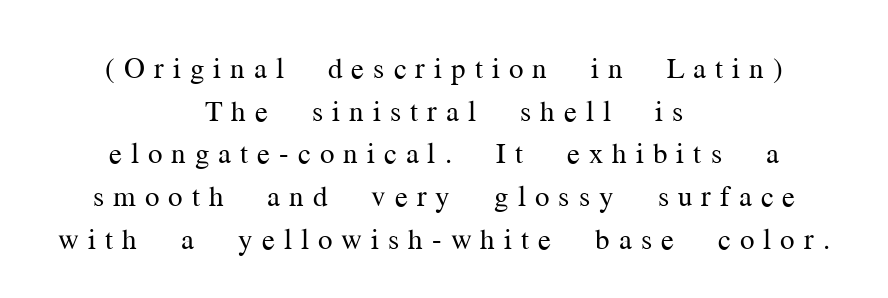
The image shows 29 px regular-weight serif type, upright; set centered, normal line spacing (1.47x), unusually wide letter spacing (+0.31 em), not underlined; medium stroke contrast and a medium x-height.
